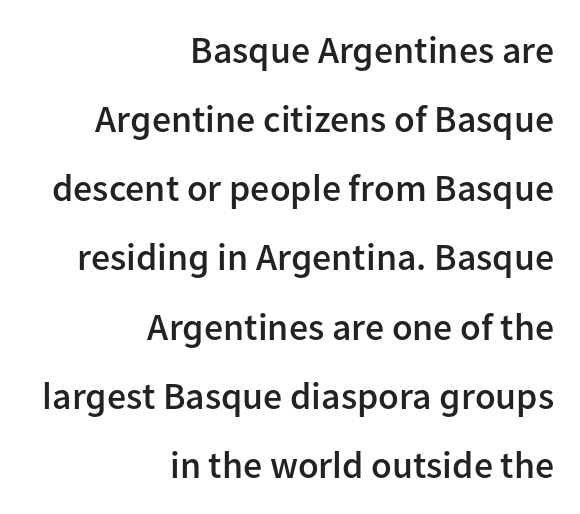
Does the copy run flush right? Yes — the right margin is perfectly even. The passage shown has conventional tracking throughout. Any mark beneath the type? The region is blank. Students, this is semibold: more ink than regular, less than bold. The passage shown is typed in a proportional face where columns would drift.
